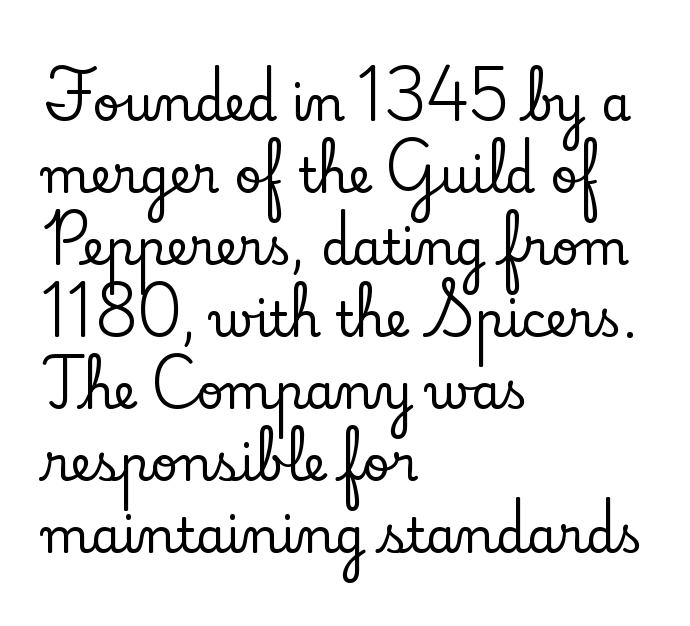
Q: Is the text italic (slanted)? A: No, it is upright.
Q: Is the typeface a serif or a sans-serif typeface? A: Serif.
Q: Is the text underlined? A: No.
Q: How is the paragraph aligned? A: Left-aligned.
Q: Is the spacing between letters normal or unusually wide? A: Normal.
Q: Is the spacing between lines tight, normal or loose? A: Normal.
Q: Width (condensed, normal, or wide)? A: Normal.
Q: Stroke contrast? A: Low.
Q: x-height? A: Small.
Q: Monospaced? A: No.
